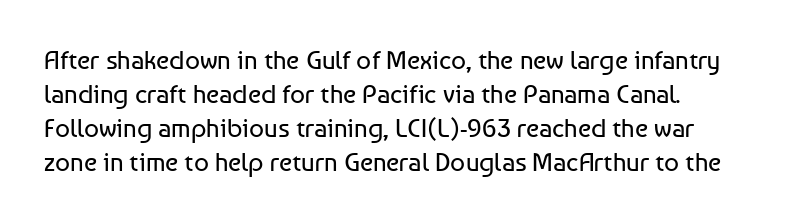
Q: Is the text bold? A: No.
Q: Is the text italic (slanted)? A: No, it is upright.
Q: Is the text underlined? A: No.
Q: Is the spacing between letters normal or unusually wide? A: Normal.
Q: Is the spacing between lines tight, normal or loose? A: Normal.
